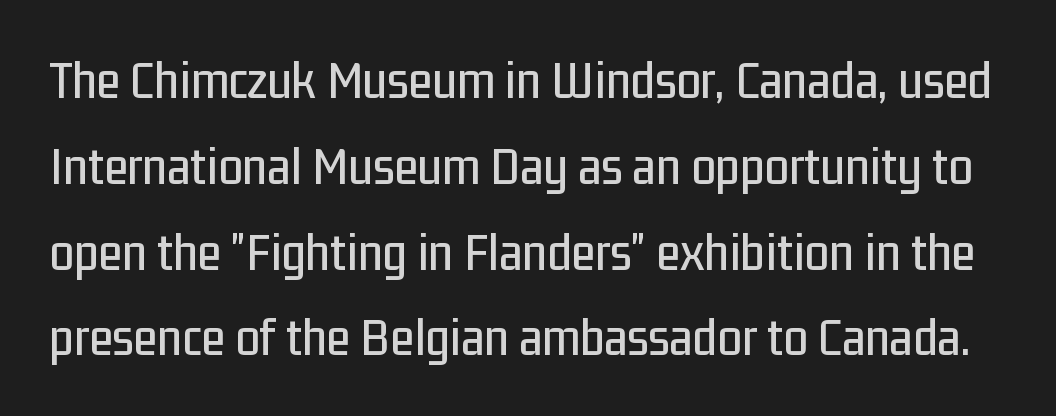
The image shows 55 px condensed sans-serif type, upright; set normal line spacing (1.56x), normal letter spacing, not underlined; low stroke contrast and a medium x-height.
